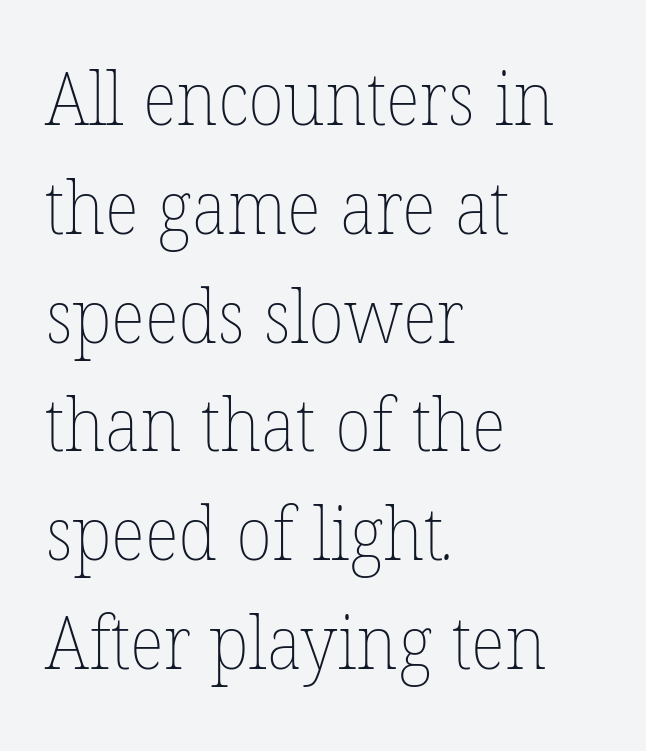
This sample has the flowing, uneven cadence of proportional lettering. The gap between lines stays unmarked. Bold? No — there's no thickening of the strokes. Does the leading feel generous? No, just average.
